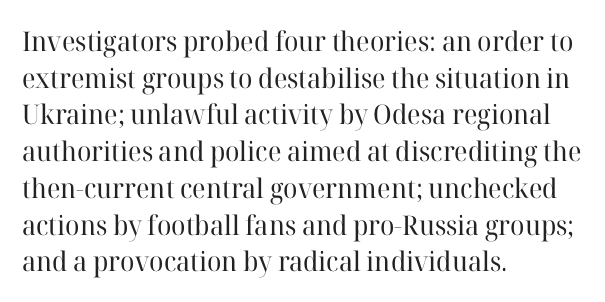
The image shows 27 px text type, upright; set left-aligned, normal line spacing (1.36x), normal letter spacing, not underlined.
